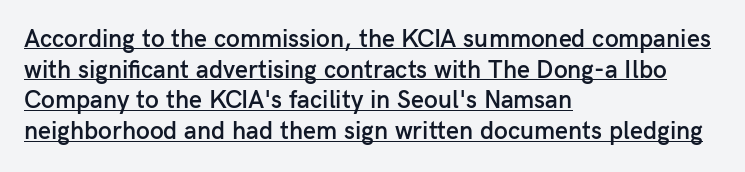
{"italic": "no", "bold": "semi", "underline": "yes", "align": "left", "line_spacing_ratio": 1.23, "letter_spacing": "normal", "letter_spacing_em": 0.0, "glyph_px": 25}
